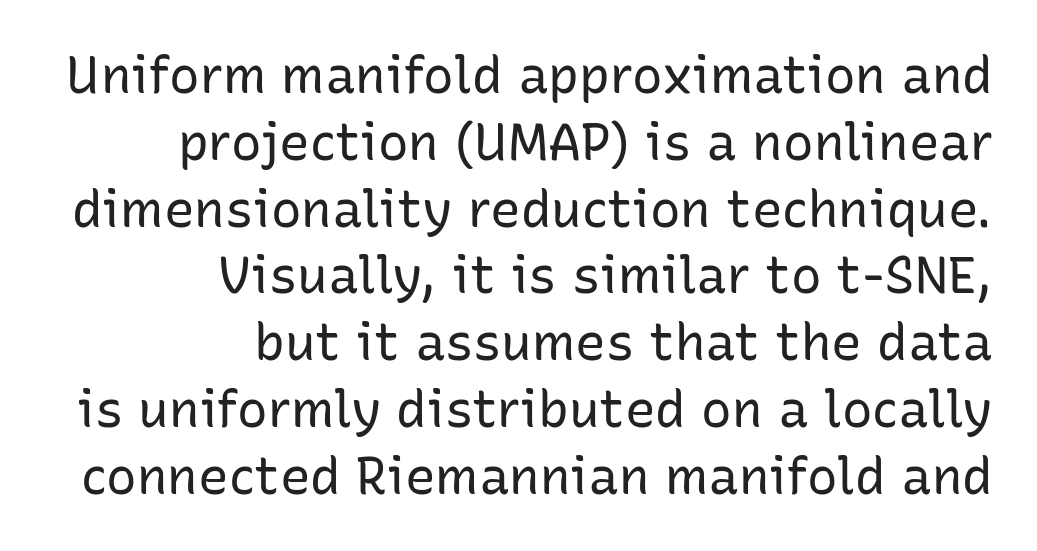
{"serif": "no", "italic": "no", "bold": "no", "weight": "regular", "width": "normal", "stroke_contrast": "low", "x_height": "medium", "monospaced": "no", "underline": "no", "align": "right", "line_spacing": "normal", "line_spacing_ratio": 1.31, "letter_spacing": "normal", "letter_spacing_em": 0.0, "glyph_px": 51}
